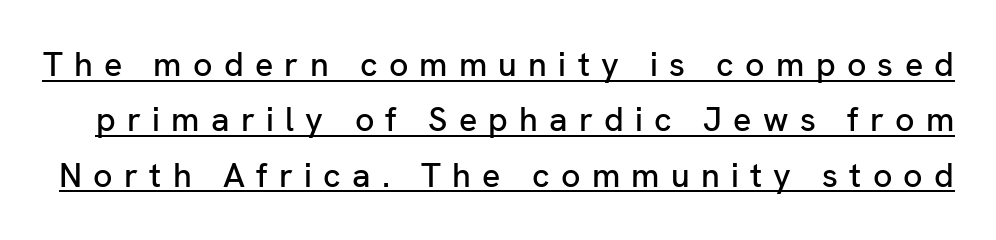
Q: Is the text italic (slanted)? A: No, it is upright.
Q: Is the typeface a serif or a sans-serif typeface? A: Sans-serif.
Q: Is the text underlined? A: Yes.
Q: Is the spacing between letters normal or unusually wide? A: Unusually wide.
Q: Is the spacing between lines tight, normal or loose? A: Normal.
Q: Width (condensed, normal, or wide)? A: Normal.
Q: Stroke contrast? A: Low.
Q: x-height? A: Medium.
Q: Monospaced? A: No.
